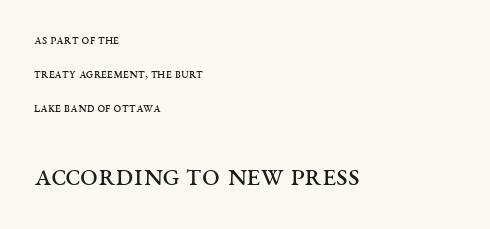
The image shows 32 px regular-weight, wide serif type, upright; set left-aligned, loose line spacing (2.43x), normal letter spacing, not underlined; the second (bottom) block is 2.29x larger; medium stroke contrast and a large x-height.
